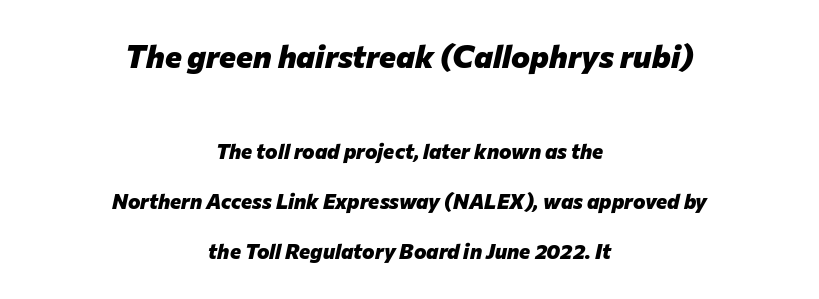
A clean baseline with only descenders dipping below it. The emphasis by scale lands on block number one, above. In terms of posture, this sample is oblique. Every letter is thick-stroked: bold, no question. Tracking value appears to be zero — textbook default spacing.
